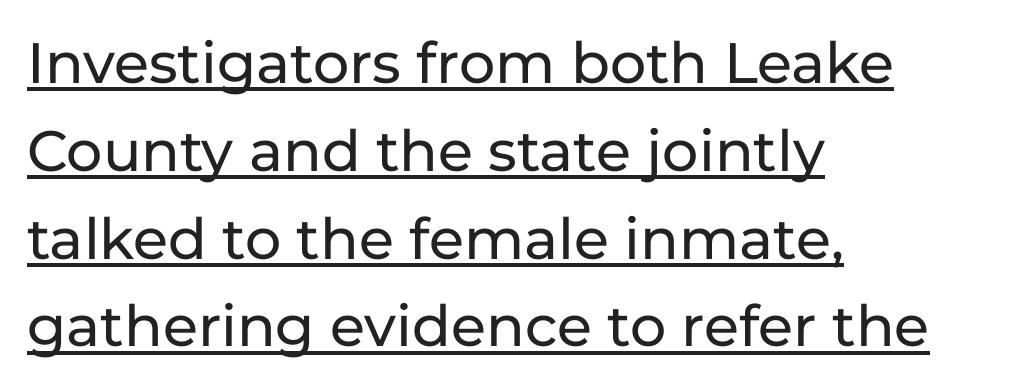
The face used here is proportionally spaced, like ordinary book or web type. Does the type have serifs? No, each stem ends abruptly. Reading down the block, your eye returns to a fixed left position each line. Underlined type.
